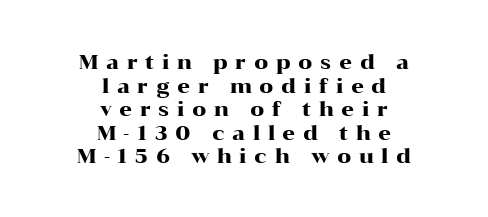
Q: Is the text italic (slanted)? A: No, it is upright.
Q: Is the text underlined? A: No.
Q: How is the paragraph aligned? A: Centered.
Q: Is the spacing between letters normal or unusually wide? A: Unusually wide.
